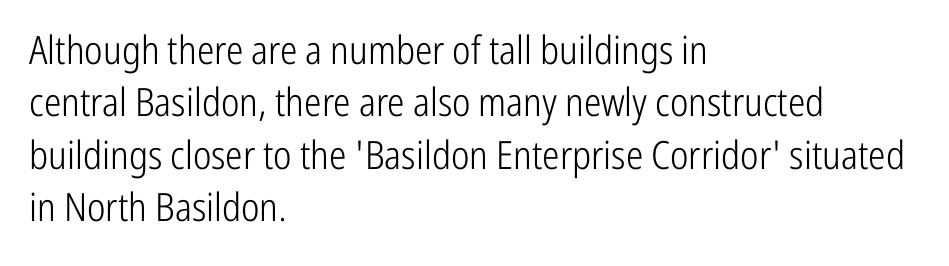
The image shows 39 px light, condensed sans-serif type, upright; set left-aligned, normal line spacing (1.34x), normal letter spacing, not underlined; low stroke contrast and a medium x-height.
